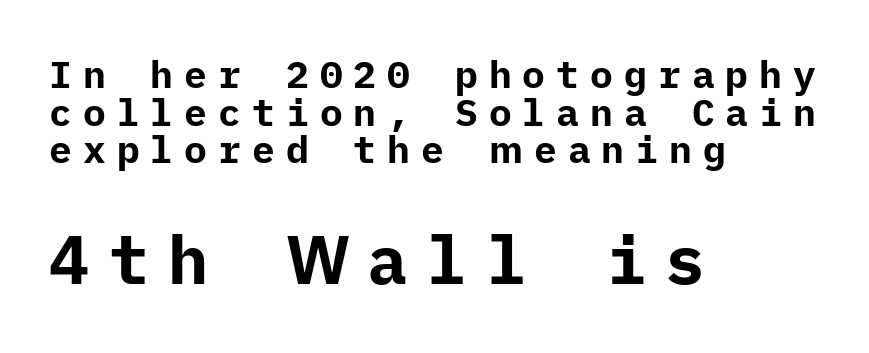
The sample has been set heavy, in full bold. In terms of leading, this rendering errs on the cramped side. The passage shown begins with its smaller block and ends with its larger one. The line texture is sparse and dotted thanks to wide tracking.
